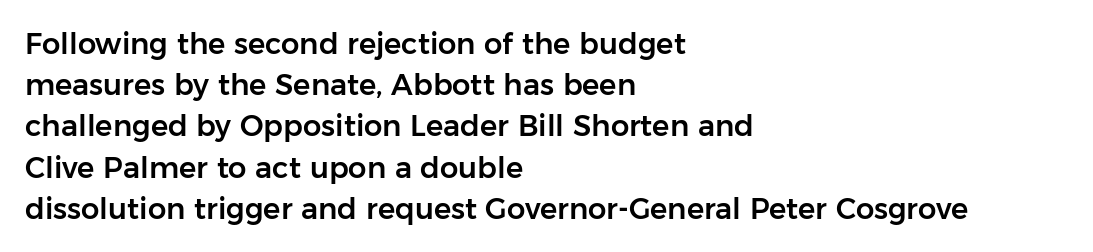
The image shows 29 px sans-serif type, upright; set left-aligned, normal line spacing (1.42x), normal letter spacing, not underlined; low stroke contrast and a medium x-height.
